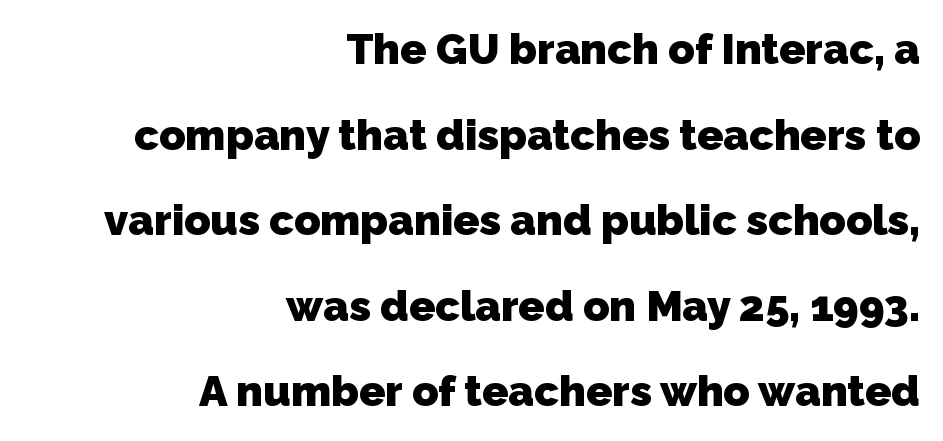
This is sans-serif lettering, the kind often seen on screens and signage. Line spacing here is loose. Spacing between characters is what you'd get straight out of the box. This sample has the flowing, uneven cadence of proportional lettering. Descenders are the only things crossing below the line.
